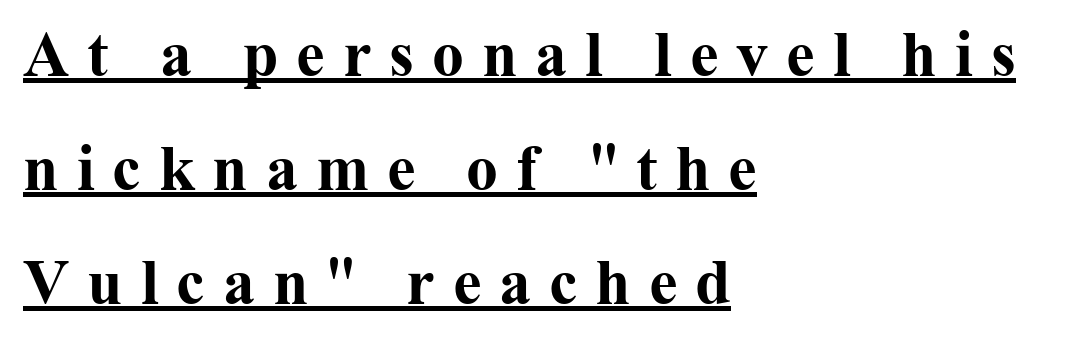
The image shows 64 px bold serif type, upright; set left-aligned, line spacing 1.78x, unusually wide letter spacing (+0.28 em), underlined; medium stroke contrast and a medium x-height.
